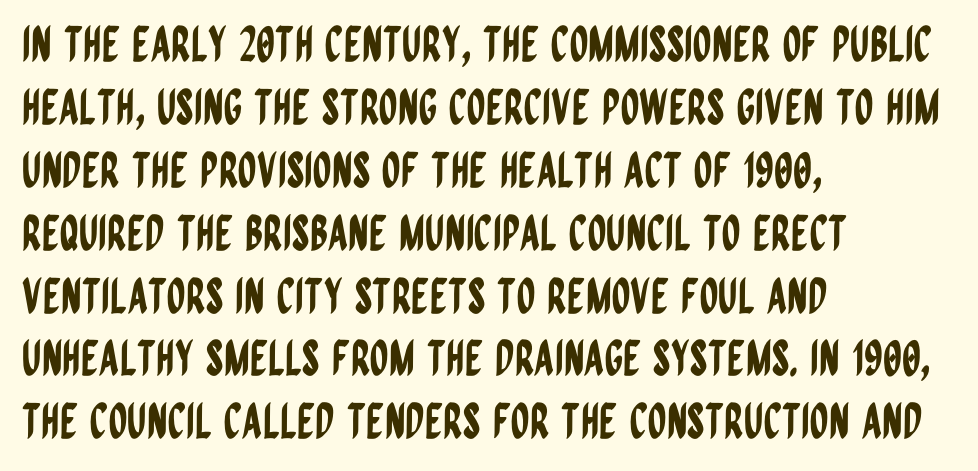
To sum up the face: it is a sans, with no serifs. Nobody touched the tracking dial on this one. The specimen omits any rule beneath the text block's lines. Designer's note — italics off, roman on. Caption: multi-line text, flush left, ragged right.
